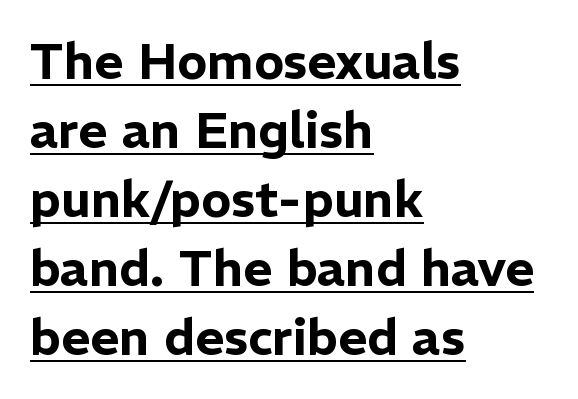
{"serif": "no", "italic": "no", "width": "normal", "stroke_contrast": "low", "x_height": "medium", "monospaced": "no", "underline": "yes", "align": "left", "line_spacing": "normal", "line_spacing_ratio": 1.38, "letter_spacing": "normal", "letter_spacing_em": 0.0, "glyph_px": 50}
